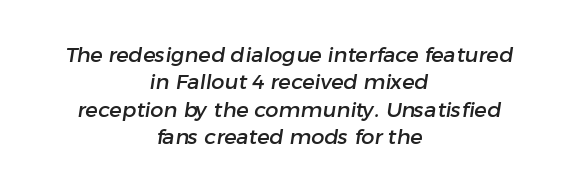
Layout note: lines centered. Each row of text sits above clean, open space. Does extra space separate the letters? No, they use regular spacing. The block of text has a typical density, with ordinary space between rows.
